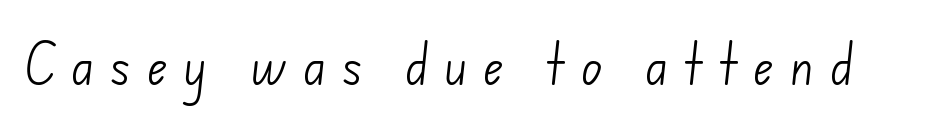
Q: Is the text bold? A: No.
Q: Is the typeface a serif or a sans-serif typeface? A: Sans-serif.
Q: Is the text underlined? A: No.
Q: Is the spacing between letters normal or unusually wide? A: Unusually wide.
Q: Width (condensed, normal, or wide)? A: Normal.
Q: Stroke contrast? A: Low.
Q: x-height? A: Small.
Q: Monospaced? A: No.
